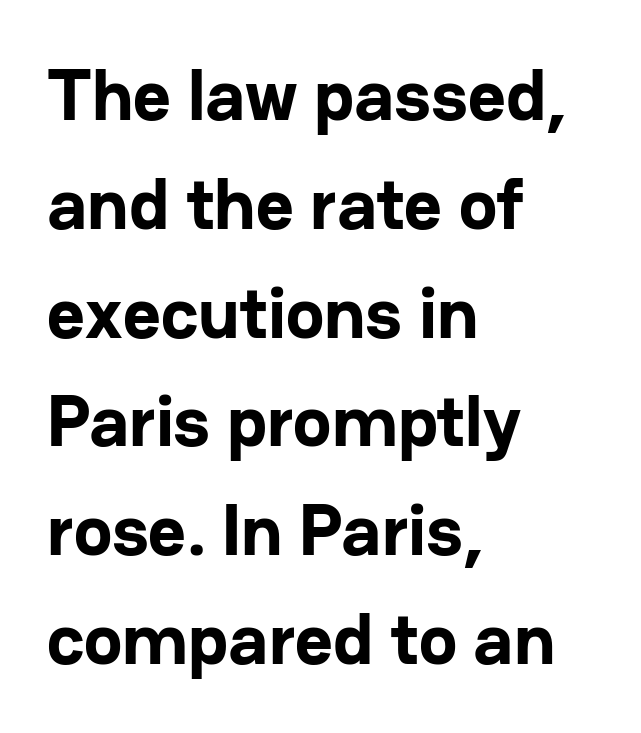
The image shows 73 px bold sans-serif type, upright; set left-aligned, normal line spacing (1.49x), normal letter spacing, not underlined; low stroke contrast and a medium x-height.
